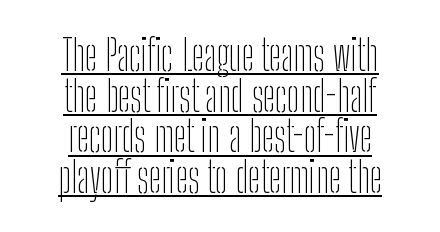
Notice how descenders almost collide with the ascenders below — that's tight leading. Note the varied advance widths — an 'i' is clearly narrower than an 'm'. A rule runs beneath these lines of type. Observe the ordinary spacing: letters are neighbours, not strangers. This is roman type, the default non-slanted kind.
